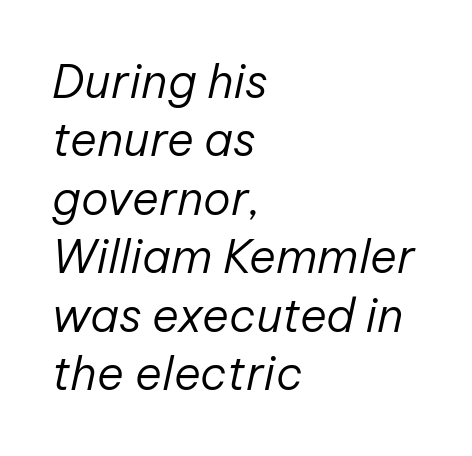
Q: Is the text bold? A: No.
Q: Is the text italic (slanted)? A: Yes, it leans right by about 12 degrees.
Q: Is the text underlined? A: No.
Q: How is the paragraph aligned? A: Left-aligned.
Q: Is the spacing between letters normal or unusually wide? A: Normal.
Q: Is the spacing between lines tight, normal or loose? A: Normal.
Q: Width (condensed, normal, or wide)? A: Normal.
Q: Stroke contrast? A: Low.
Q: x-height? A: Medium.
Q: Monospaced? A: No.
